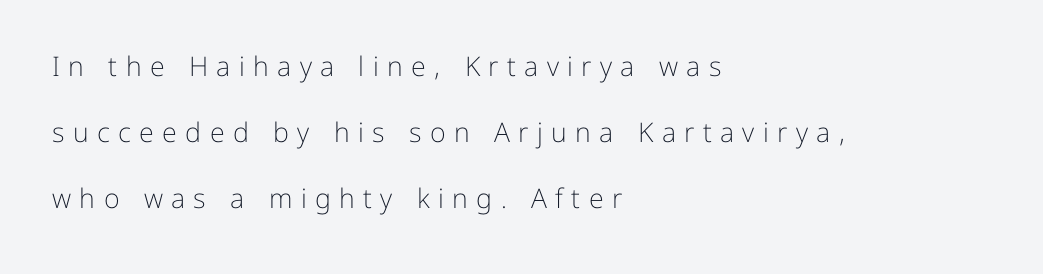
Horizontal bands of white between lines are thick stripes. Any mark beneath the type? The region is blank. Does extra space separate the letters? Yes, quite a lot of it. The letterforms sit at book weight or below. This is roman type, the default non-slanted kind.
